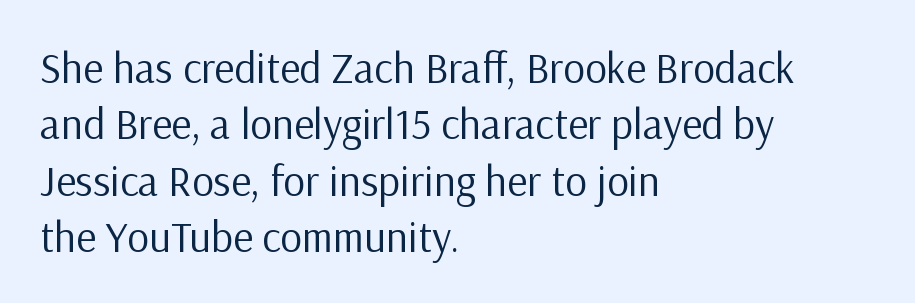
{"serif": "no", "italic": "no", "bold": "no", "weight": "regular", "width": "normal", "stroke_contrast": "low", "x_height": "medium", "monospaced": "no", "underline": "no", "align": "left", "line_spacing": "normal", "line_spacing_ratio": 1.31, "letter_spacing": "normal", "letter_spacing_em": 0.0, "glyph_px": 43}
